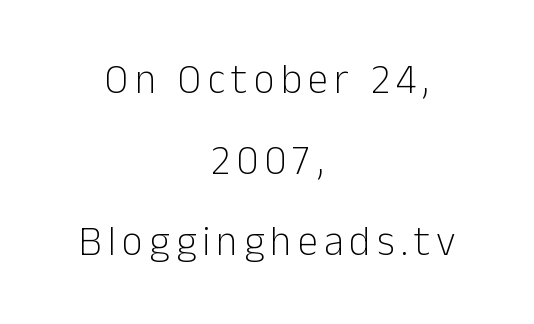
Q: Is the text bold? A: No.
Q: Is the text italic (slanted)? A: No, it is upright.
Q: Is the typeface a serif or a sans-serif typeface? A: Sans-serif.
Q: Is the text underlined? A: No.
Q: How is the paragraph aligned? A: Centered.
Q: Is the spacing between lines tight, normal or loose? A: Loose.
Q: Width (condensed, normal, or wide)? A: Normal.
Q: Stroke contrast? A: Low.
Q: x-height? A: Medium.
Q: Monospaced? A: No.
